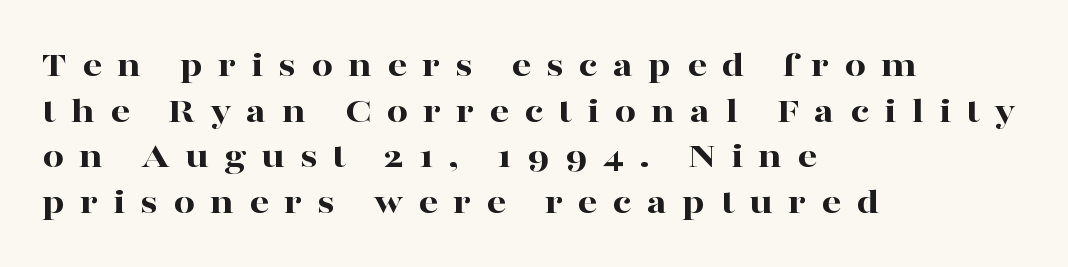
Q: Is the text bold? A: Yes.
Q: Is the text italic (slanted)? A: No, it is upright.
Q: Is the typeface a serif or a sans-serif typeface? A: Serif.
Q: Is the text underlined? A: No.
Q: How is the paragraph aligned? A: Left-aligned.
Q: Is the spacing between letters normal or unusually wide? A: Unusually wide.
Q: Width (condensed, normal, or wide)? A: Wide.
Q: Stroke contrast? A: High.
Q: x-height? A: Medium.
Q: Monospaced? A: No.
